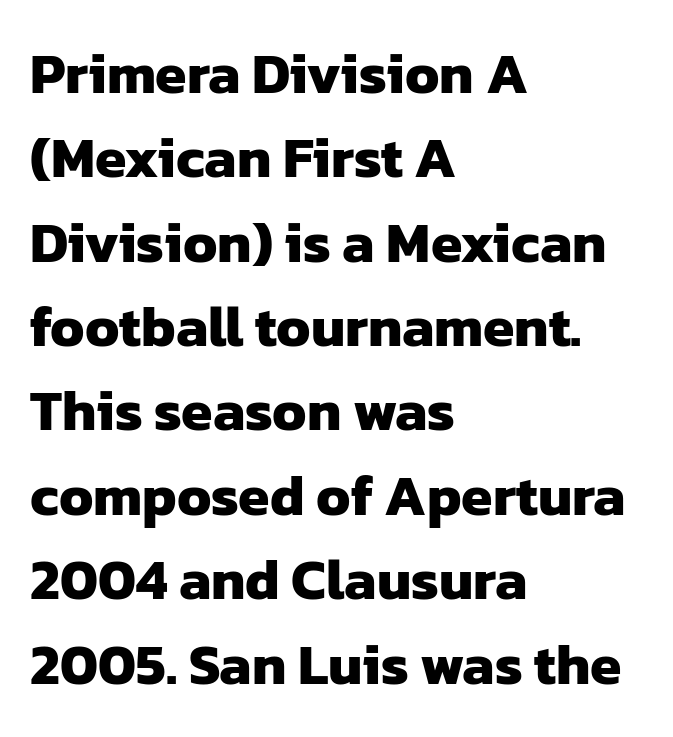
The rendering uses natural spacing where letterforms have individual widths. Heavy, bold letterforms. The paragraph has a hard left edge and a soft right edge. Horizontal bands of white between lines are of average thickness. Observe the absence of serifs on each vertical stroke in this sample.
